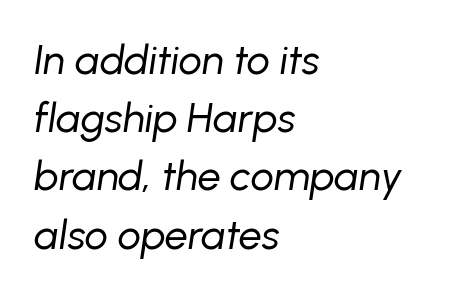
Q: Is the text bold? A: No.
Q: Is the text italic (slanted)? A: Yes, it leans right by about 8 degrees.
Q: Is the text underlined? A: No.
Q: How is the paragraph aligned? A: Left-aligned.
Q: Is the spacing between letters normal or unusually wide? A: Normal.
Q: Is the spacing between lines tight, normal or loose? A: Normal.
Q: Width (condensed, normal, or wide)? A: Normal.
Q: Stroke contrast? A: Low.
Q: x-height? A: Medium.
Q: Monospaced? A: No.
